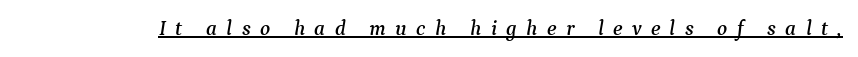
Q: Is the text italic (slanted)? A: Yes, it leans right by about 9 degrees.
Q: Is the text underlined? A: Yes.
Q: Is the spacing between letters normal or unusually wide? A: Unusually wide.
